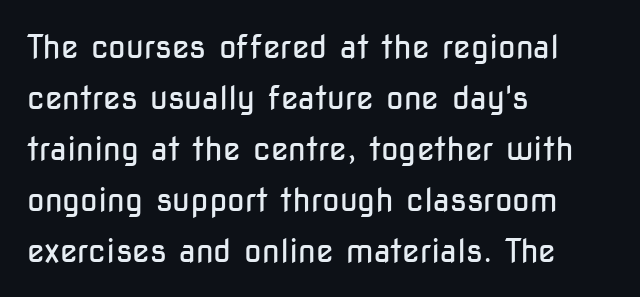
Q: Is the text bold? A: No.
Q: Is the text italic (slanted)? A: No, it is upright.
Q: Is the typeface a serif or a sans-serif typeface? A: Sans-serif.
Q: Is the text underlined? A: No.
Q: How is the paragraph aligned? A: Left-aligned.
Q: Is the spacing between letters normal or unusually wide? A: Normal.
Q: Is the spacing between lines tight, normal or loose? A: Normal.
Q: Width (condensed, normal, or wide)? A: Condensed.
Q: Stroke contrast? A: Low.
Q: x-height? A: Medium.
Q: Monospaced? A: No.
